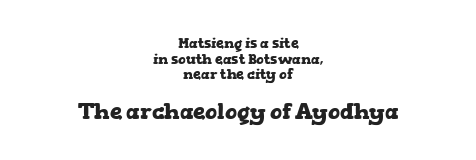
{"italic": "no", "bold": "yes", "underline": "no", "align": "center", "line_spacing": "tight", "line_spacing_ratio": 1.11, "letter_spacing": "normal", "letter_spacing_em": 0.0, "larger_block": "second", "size_ratio": 1.57, "glyph_px": 22}
